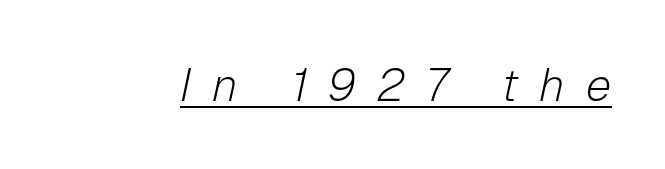
{"italic": "yes", "lean": "right", "slant_degrees": 12, "bold": "no", "weight": "light", "width": "normal", "stroke_contrast": "low", "x_height": "medium", "monospaced": "no", "underline": "yes", "letter_spacing": "wide", "letter_spacing_em": 0.46, "glyph_px": 46}
